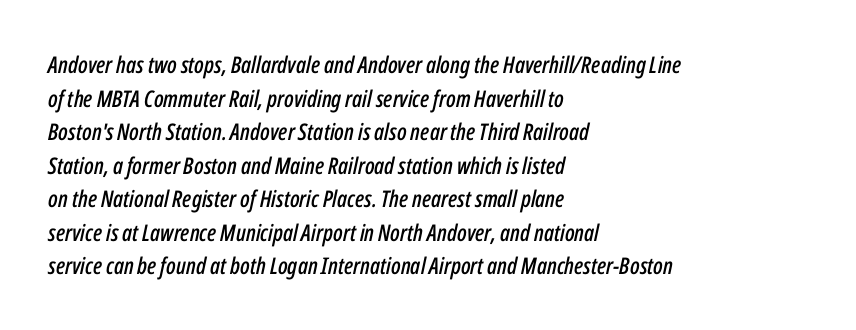
{"italic": "yes", "lean": "right", "slant_degrees": 12, "underline": "no", "align": "left", "line_spacing": "normal", "line_spacing_ratio": 1.46, "letter_spacing": "normal", "letter_spacing_em": 0.0, "glyph_px": 23}
